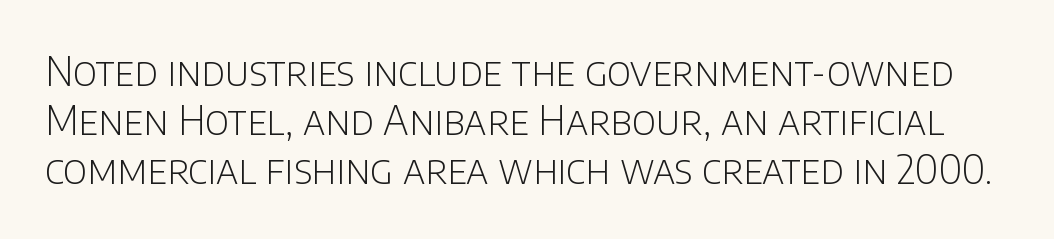
A light-to-regular cut is what we see here. Is this a fixed-width face? No — the glyphs have proportional, varying widths. Does the type have serifs? No, each stem ends abruptly. The axis of the letterforms is exactly vertical.
